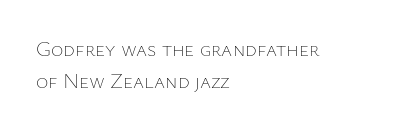
Style check: upright. Leftover space on each line is placed entirely after the last word. The rows are spaced the way most documents space them. The font is comparable to plain body text, perhaps lighter. Honestly, there is no underline to notice here at all. Nobody touched the tracking dial on this one.
